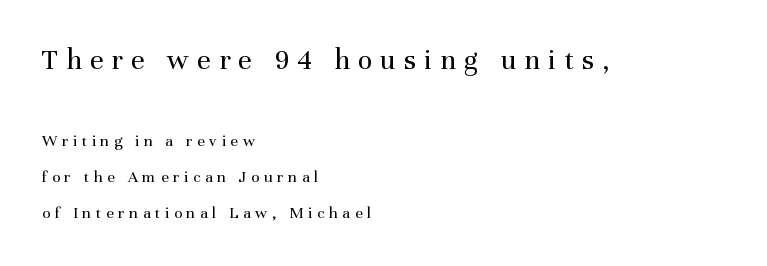
Do the letters lean? They stand straight. Look at the glyph heights: the upper group is clearly the bigger setting. The rendering inserts visible extra space after every character. No word sits above an underline. Varying glyph widths throughout — classic text-font behaviour.
